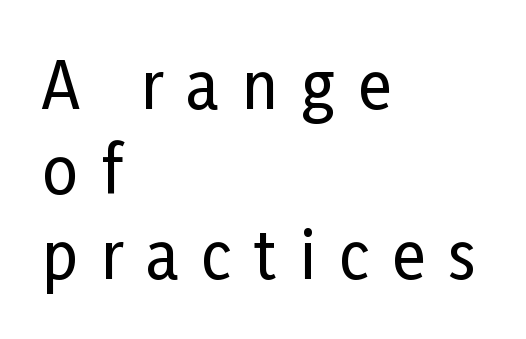
Q: Is the text italic (slanted)? A: No, it is upright.
Q: Is the typeface a serif or a sans-serif typeface? A: Sans-serif.
Q: Is the text underlined? A: No.
Q: How is the paragraph aligned? A: Left-aligned.
Q: Is the spacing between letters normal or unusually wide? A: Unusually wide.
Q: Is the spacing between lines tight, normal or loose? A: Normal.
Q: Width (condensed, normal, or wide)? A: Condensed.
Q: Stroke contrast? A: Low.
Q: x-height? A: Medium.
Q: Monospaced? A: No.
